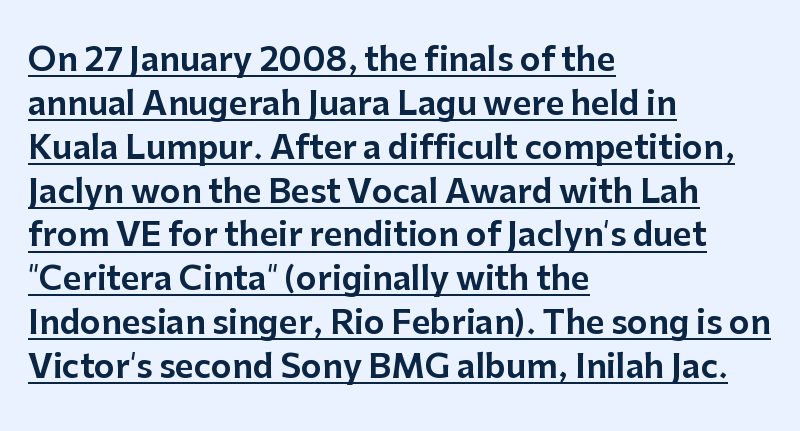
The image shows 32 px sans-serif type, upright; set left-aligned, normal line spacing (1.37x), normal letter spacing, underlined; low stroke contrast and a medium x-height.
